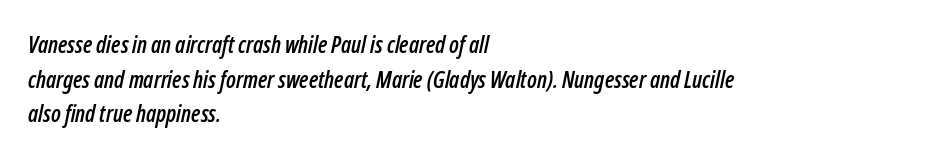
The image shows 23 px text type, italic (leaning right); set left-aligned, normal line spacing (1.51x), normal letter spacing, not underlined.
